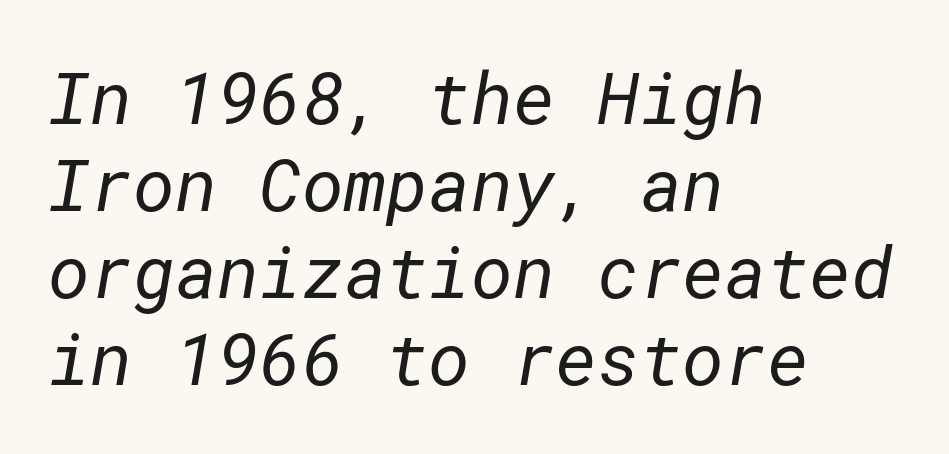
{"serif": "no", "bold": "no", "weight": "regular", "width": "normal", "stroke_contrast": "low", "x_height": "medium", "underline": "no", "align": "left", "line_spacing_ratio": 1.21, "letter_spacing": "normal", "letter_spacing_em": 0.0, "glyph_px": 72}
